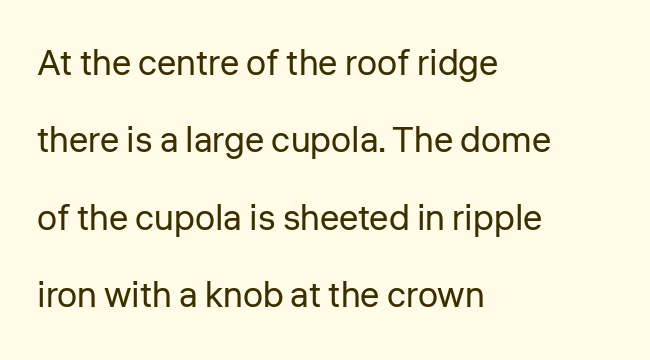
No italicization has been applied; the sample stays upright. The font family rendered here belongs to the sans-serif group. Typeset ragged right — the left edge is the straight one. Quick note: underline off. Think standard paragraph weight, or any step lighter than that. Note the varied advance widths — an 'i' is clearly narrower than an 'm'.
